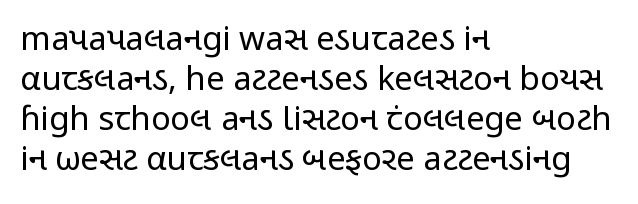
{"serif": "no", "italic": "no", "bold": "no", "weight": "regular", "width": "condensed", "stroke_contrast": "low", "x_height": "medium", "monospaced": "no", "underline": "no", "align": "left", "line_spacing_ratio": 1.21, "letter_spacing": "normal", "letter_spacing_em": 0.0, "glyph_px": 33}
